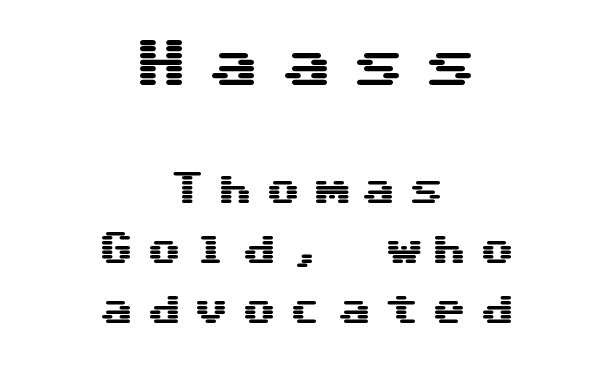
Q: Is the text italic (slanted)? A: No, it is upright.
Q: Is the typeface a serif or a sans-serif typeface? A: Sans-serif.
Q: Is the text underlined? A: No.
Q: How is the paragraph aligned? A: Centered.
Q: Is the spacing between letters normal or unusually wide? A: Unusually wide.
Q: Which block of text is set in a larger size, the first (top) or the second (bottom)? A: The first (top) one.
Q: Width (condensed, normal, or wide)? A: Wide.
Q: Stroke contrast? A: Medium.
Q: x-height? A: Medium.
Q: Monospaced? A: Yes.
